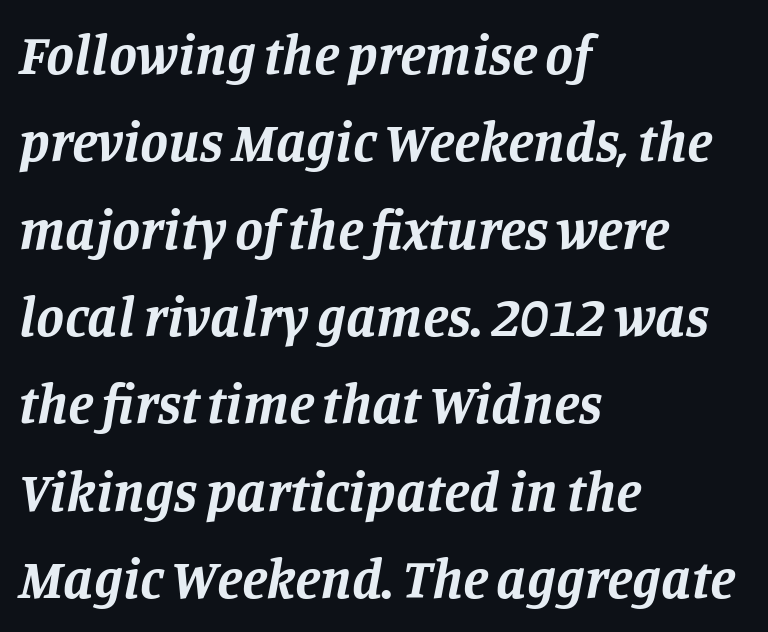
Q: Is the text bold? A: Yes.
Q: Is the text italic (slanted)? A: Yes, it leans right by about 11 degrees.
Q: Is the typeface a serif or a sans-serif typeface? A: Serif.
Q: Is the text underlined? A: No.
Q: How is the paragraph aligned? A: Left-aligned.
Q: Is the spacing between letters normal or unusually wide? A: Normal.
Q: Is the spacing between lines tight, normal or loose? A: Normal.
Q: Width (condensed, normal, or wide)? A: Normal.
Q: Stroke contrast? A: Low.
Q: x-height? A: Large.
Q: Monospaced? A: No.
